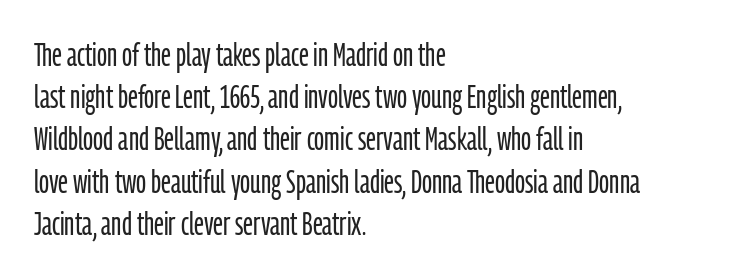
Stroke mass is kept to a normal reading level or below. Does the lettering tilt? It doesn't — this is upright. The type is set solid horizontally, with unmodified tracking. Typeset ragged right — the left edge is the straight one. Compared with typical paragraphs, the rows here are spaced about the same. Nobody drew a line under any word here.
